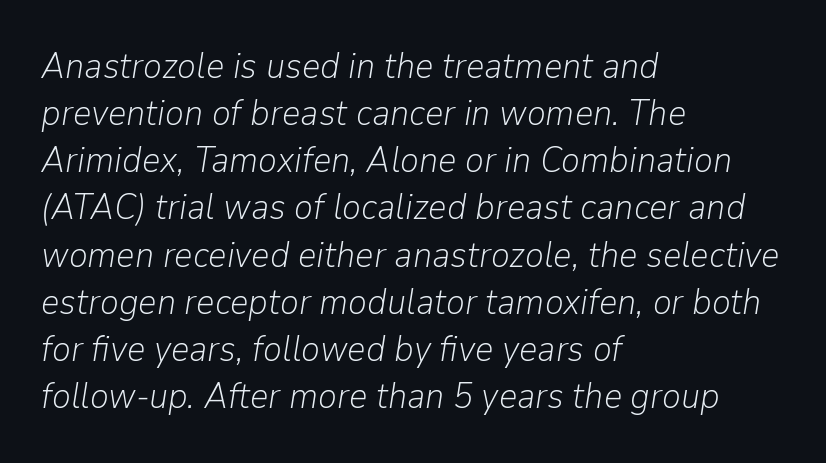
Q: Is the text bold? A: No.
Q: Is the text italic (slanted)? A: Yes, it leans right by about 9 degrees.
Q: Is the text underlined? A: No.
Q: How is the paragraph aligned? A: Left-aligned.
Q: Is the spacing between letters normal or unusually wide? A: Normal.
Q: Is the spacing between lines tight, normal or loose? A: Normal.
Q: Width (condensed, normal, or wide)? A: Normal.
Q: Stroke contrast? A: Low.
Q: x-height? A: Medium.
Q: Monospaced? A: No.
